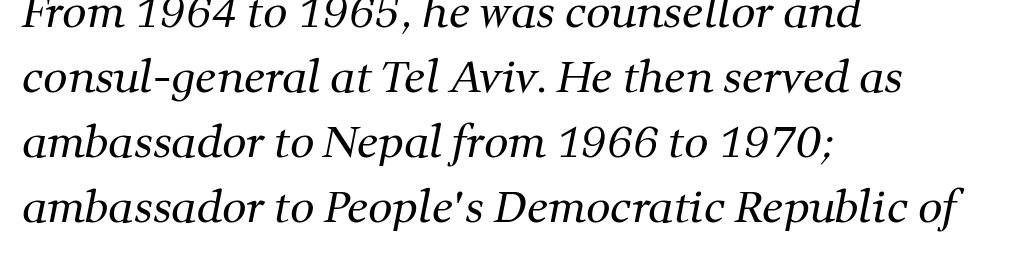
Q: Is the text bold? A: No.
Q: Is the typeface a serif or a sans-serif typeface? A: Serif.
Q: Is the text underlined? A: No.
Q: How is the paragraph aligned? A: Left-aligned.
Q: Is the spacing between letters normal or unusually wide? A: Normal.
Q: Is the spacing between lines tight, normal or loose? A: Normal.
Q: Width (condensed, normal, or wide)? A: Normal.
Q: Stroke contrast? A: Medium.
Q: x-height? A: Medium.
Q: Monospaced? A: No.
